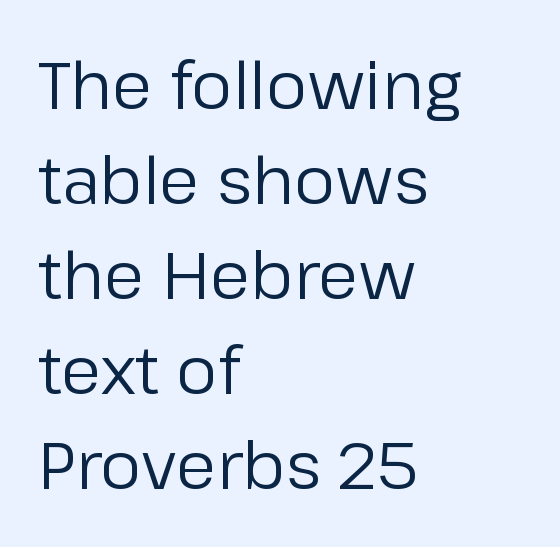
The image shows 66 px regular-weight sans-serif type, upright; set left-aligned, normal line spacing (1.44x), normal letter spacing, not underlined; low stroke contrast and a medium x-height.
